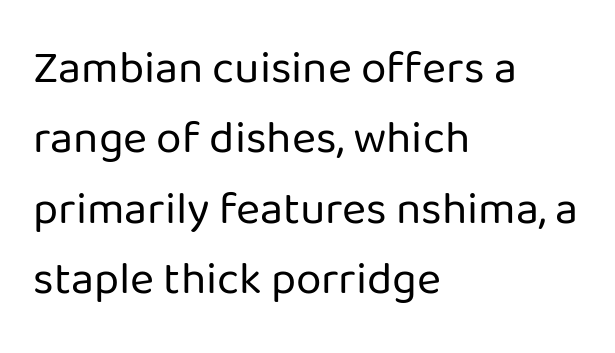
These lines are rendered in a variable-pitch font. Summary of vertical rhythm: regular, with standard interline spacing. Decoration check: the copy has no underline. A typesetter would label this face a sans. Line beginnings align vertically; line endings do not.
